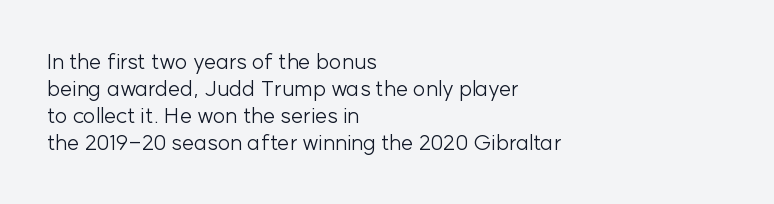
Beneath every word, the page is bare. The lettering holds an erect, upright posture throughout. Caption: face not bold, strokes unweighted. The gaps between neighbouring characters are ordinary and unremarkable.
